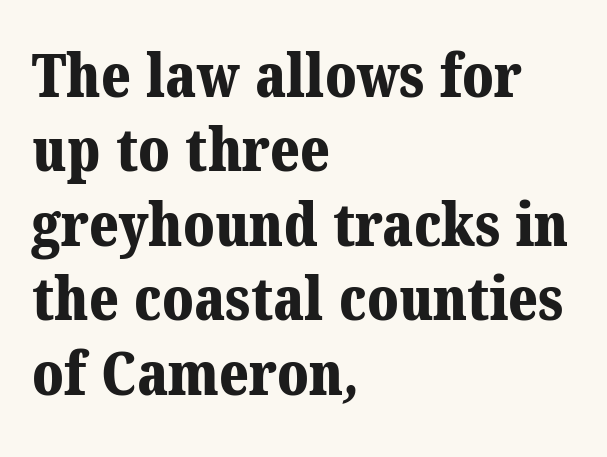
The face used here is proportionally spaced, like ordinary book or web type. Notice how thick the strokes are: this is what a full bold looks like. Plain, unruled lines of type. Glyph-to-glyph distance matches everyday printed text. These lines are composed in type with serifs.
